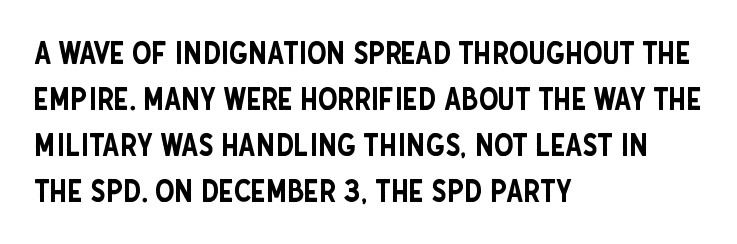
The image shows 31 px condensed sans-serif type, upright; set left-aligned, normal line spacing (1.48x), normal letter spacing, not underlined; low stroke contrast and a large x-height.
